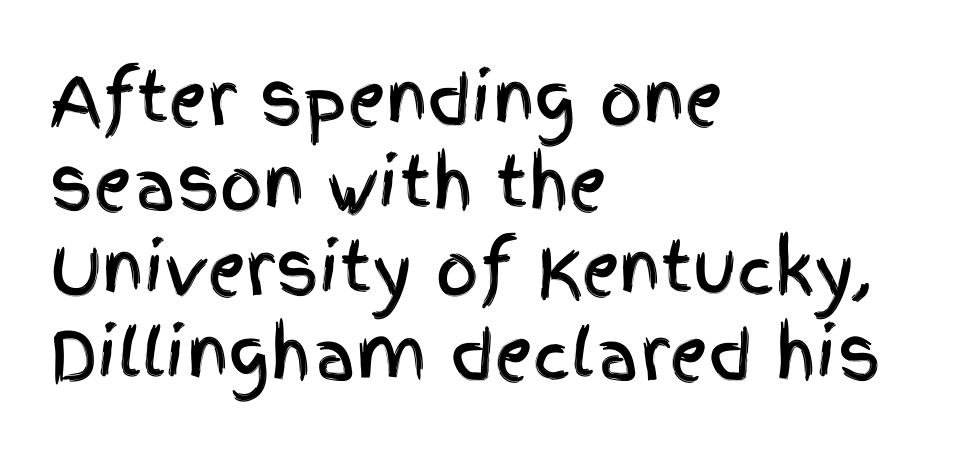
Q: Is the text italic (slanted)? A: No, it is upright.
Q: Is the typeface a serif or a sans-serif typeface? A: Sans-serif.
Q: Is the text underlined? A: No.
Q: How is the paragraph aligned? A: Left-aligned.
Q: Is the spacing between letters normal or unusually wide? A: Normal.
Q: Is the spacing between lines tight, normal or loose? A: Normal.
Q: Width (condensed, normal, or wide)? A: Condensed.
Q: x-height? A: Large.
Q: Monospaced? A: No.
